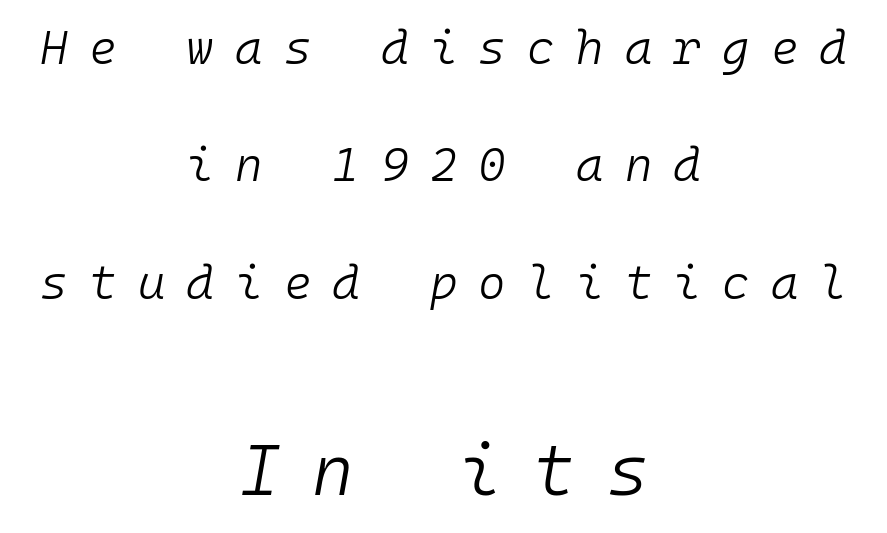
Interline gaps are noticeably wide in this sample. Typesetter's note — lower block bumped up in size, upper block left smaller. These lines stack symmetrically, like a column narrowing and widening about its center. You could count columns in this text — the font is strictly monospaced. Quick note: underline off.
